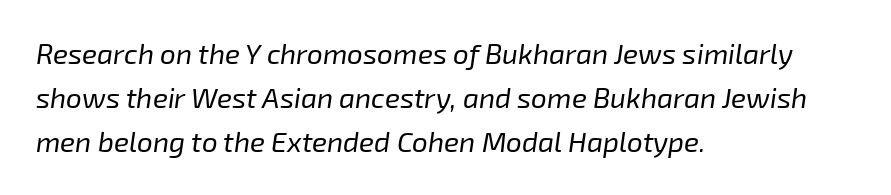
The image shows 28 px regular-weight type, italic (leaning right); set left-aligned, normal line spacing (1.58x), normal letter spacing, not underlined; low stroke contrast and a medium x-height.
